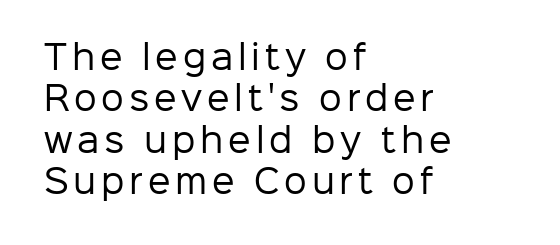
Q: Is the text bold? A: No.
Q: Is the text italic (slanted)? A: No, it is upright.
Q: Is the typeface a serif or a sans-serif typeface? A: Sans-serif.
Q: Is the text underlined? A: No.
Q: How is the paragraph aligned? A: Left-aligned.
Q: Is the spacing between lines tight, normal or loose? A: Normal.
Q: Width (condensed, normal, or wide)? A: Normal.
Q: Stroke contrast? A: Low.
Q: x-height? A: Medium.
Q: Monospaced? A: No.
